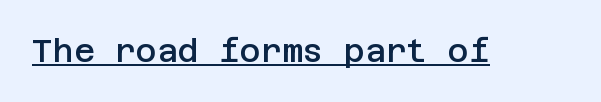
Q: Is the text bold? A: Semi-bold.
Q: Is the text italic (slanted)? A: No, it is upright.
Q: Is the typeface a serif or a sans-serif typeface? A: Sans-serif.
Q: Is the text underlined? A: Yes.
Q: Is the spacing between letters normal or unusually wide? A: Normal.
Q: Width (condensed, normal, or wide)? A: Normal.
Q: Stroke contrast? A: Low.
Q: x-height? A: Large.
